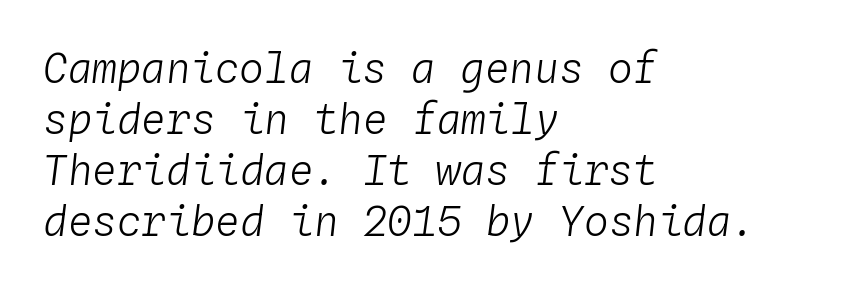
Q: Is the text bold? A: No.
Q: Is the text italic (slanted)? A: Yes, it leans right by about 4 degrees.
Q: Is the text underlined? A: No.
Q: How is the paragraph aligned? A: Left-aligned.
Q: Is the spacing between letters normal or unusually wide? A: Normal.
Q: Width (condensed, normal, or wide)? A: Normal.
Q: Stroke contrast? A: Low.
Q: x-height? A: Medium.
Q: Monospaced? A: Yes.
